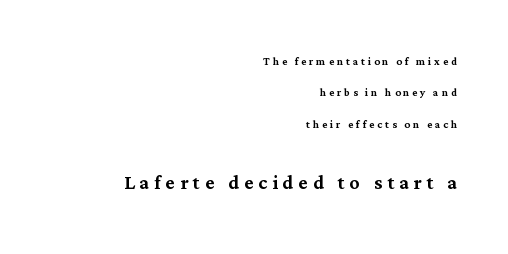
The image shows 25 px text type, upright; set right-aligned, loose line spacing (2.25x), unusually wide letter spacing (+0.2 em), not underlined; the second (bottom) block is 1.79x larger.
